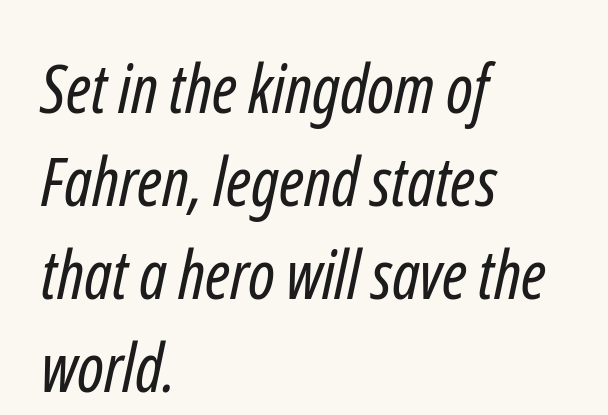
The image shows 67 px regular-weight, condensed sans-serif type; set left-aligned, normal line spacing (1.39x), normal letter spacing, not underlined; low stroke contrast and a medium x-height.
